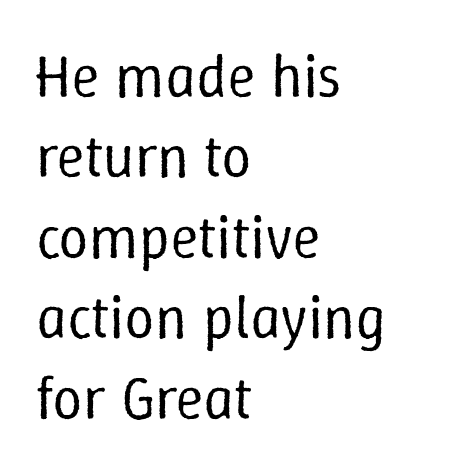
{"italic": "no", "bold": "no", "weight": "regular", "width": "normal", "stroke_contrast": "low", "x_height": "medium", "monospaced": "no", "underline": "no", "align": "left", "line_spacing": "normal", "line_spacing_ratio": 1.34, "letter_spacing": "normal", "letter_spacing_em": 0.0, "glyph_px": 60}
